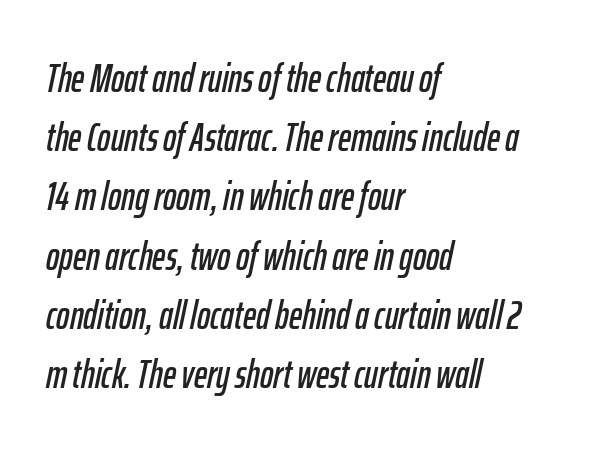
The image shows 40 px condensed type, italic (leaning right); set left-aligned, normal line spacing (1.48x), normal letter spacing, not underlined; low stroke contrast and a medium x-height.
